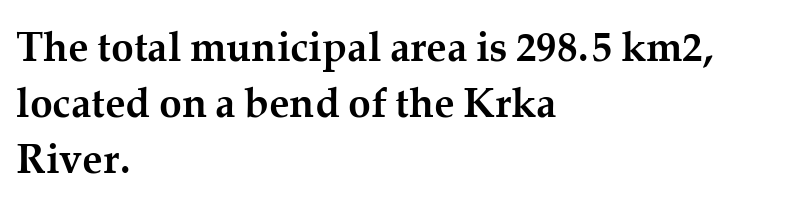
Note: serifs present on the glyphs. The face used here is rendered with its standard letterfit. The passage shown is typed in a proportional face where columns would drift. The passage shown is emphatically bold.
